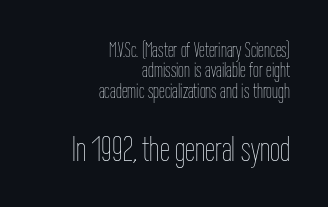
The ragged edge is on the left, which tells us the setting is flush right. The typeface has the unassuming heft of standard copy or less. Tracking value appears to be zero — textbook default spacing. Leading is clearly below the norm, producing a dense column. Between these two stacked blocks, the lower one wins on size. Rendered with straight, roman letterforms.
